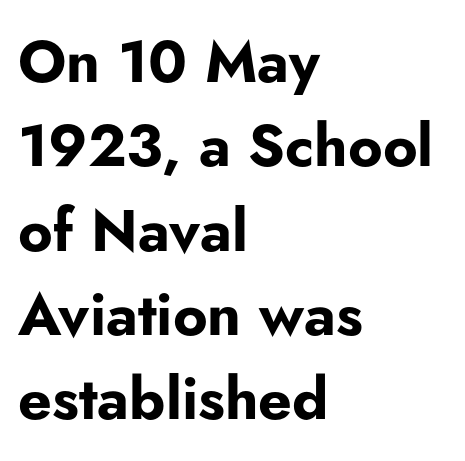
The image shows 59 px bold sans-serif type, upright; set left-aligned, normal line spacing (1.43x), normal letter spacing, not underlined; low stroke contrast and a small x-height.
